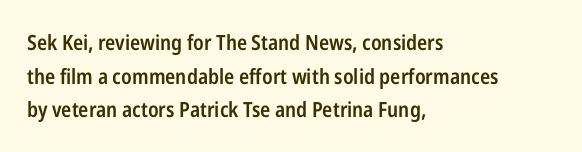
Q: Is the text bold? A: Semi-bold.
Q: Is the text italic (slanted)? A: No, it is upright.
Q: Is the text underlined? A: No.
Q: How is the paragraph aligned? A: Left-aligned.
Q: Is the spacing between letters normal or unusually wide? A: Normal.
Q: Is the spacing between lines tight, normal or loose? A: Normal.
